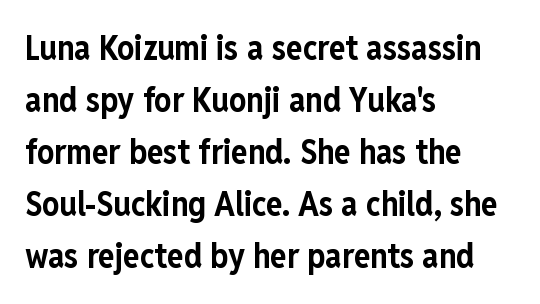
{"serif": "no", "italic": "no", "bold": "yes", "weight": "bold", "width": "condensed", "stroke_contrast": "low", "x_height": "medium", "monospaced": "no", "underline": "no", "align": "left", "line_spacing": "normal", "line_spacing_ratio": 1.53, "letter_spacing": "normal", "letter_spacing_em": 0.0, "glyph_px": 34}
